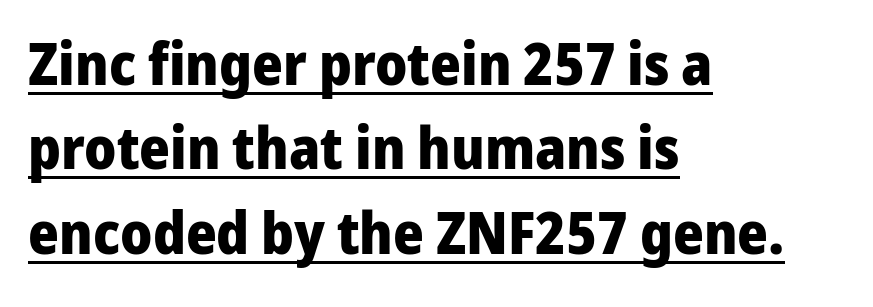
The image shows 59 px heavy sans-serif type, upright; set left-aligned, normal line spacing (1.43x), normal letter spacing, underlined; low stroke contrast and a medium x-height.
